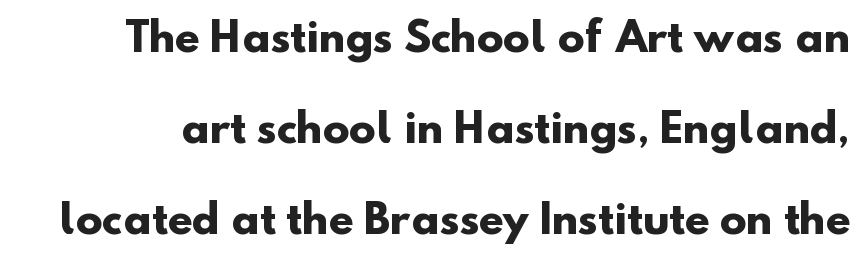
{"serif": "no", "bold": "yes", "weight": "heavy", "width": "normal", "stroke_contrast": "low", "x_height": "small", "monospaced": "no", "underline": "no", "line_spacing": "loose", "line_spacing_ratio": 2.27, "letter_spacing": "normal", "letter_spacing_em": 0.0, "glyph_px": 40}
